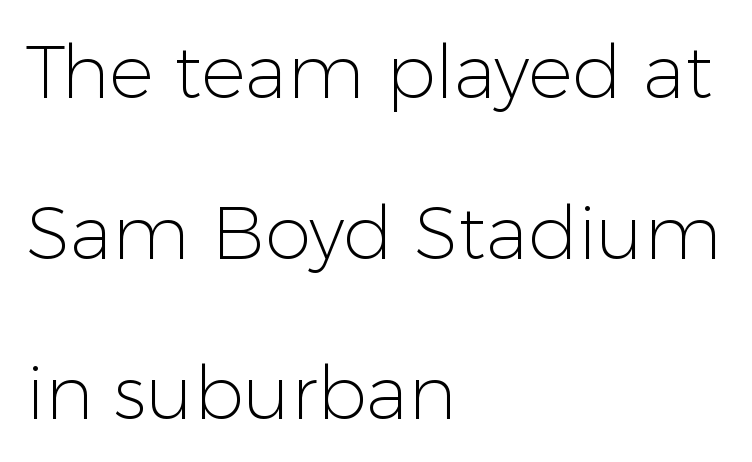
The image shows 74 px light sans-serif type, upright; set left-aligned, loose line spacing (2.17x), normal letter spacing, not underlined; low stroke contrast and a medium x-height.
